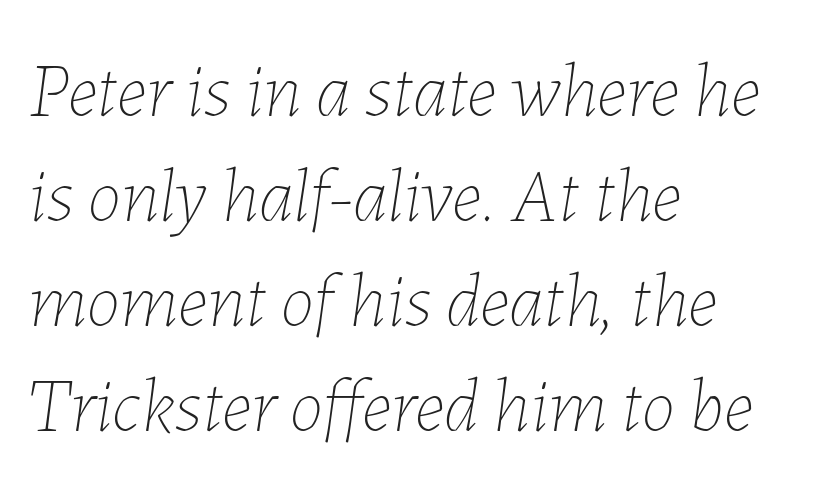
The image shows 76 px thin type, italic (leaning right); set left-aligned, normal line spacing (1.38x), normal letter spacing, not underlined; low stroke contrast and a medium x-height.
